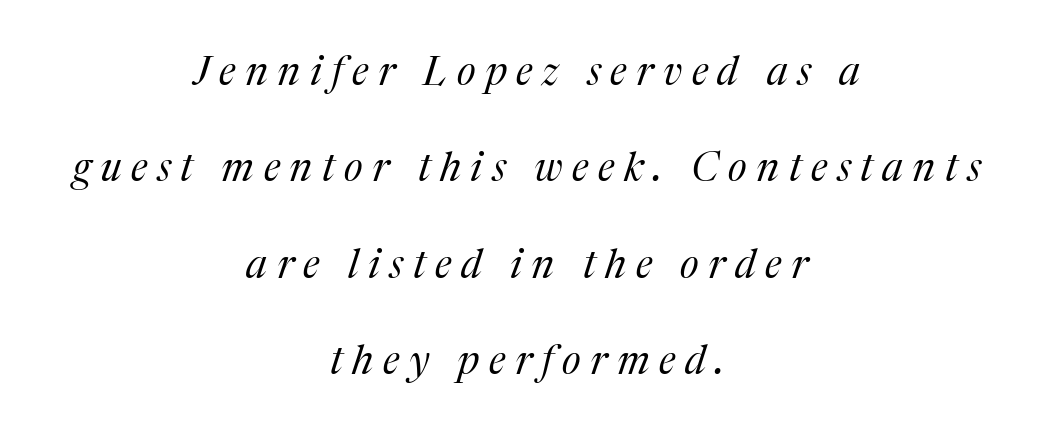
The image shows 40 px regular-weight serif type, italic (leaning right); set centered, loose line spacing (2.41x), unusually wide letter spacing (+0.24 em), not underlined; medium stroke contrast and a medium x-height.
